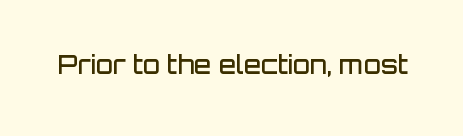
The image shows 25 px text type, upright; set normal letter spacing, not underlined.
